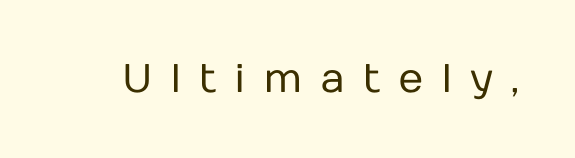
{"serif": "no", "italic": "no", "bold": "no", "weight": "regular", "width": "normal", "stroke_contrast": "low", "x_height": "medium", "monospaced": "no", "underline": "no", "letter_spacing": "wide", "letter_spacing_em": 0.43, "glyph_px": 40}
